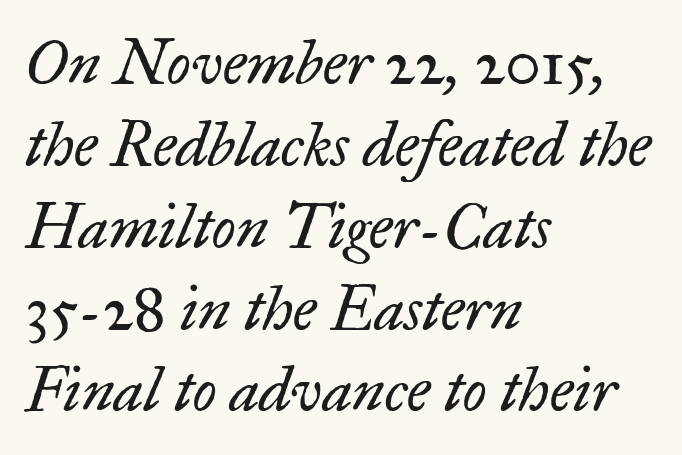
Q: Is the text bold? A: No.
Q: Is the text italic (slanted)? A: Yes, it leans right by about 17 degrees.
Q: Is the typeface a serif or a sans-serif typeface? A: Serif.
Q: Is the text underlined? A: No.
Q: How is the paragraph aligned? A: Left-aligned.
Q: Is the spacing between letters normal or unusually wide? A: Normal.
Q: Is the spacing between lines tight, normal or loose? A: Normal.
Q: Width (condensed, normal, or wide)? A: Normal.
Q: Stroke contrast? A: Low.
Q: x-height? A: Small.
Q: Monospaced? A: No.
